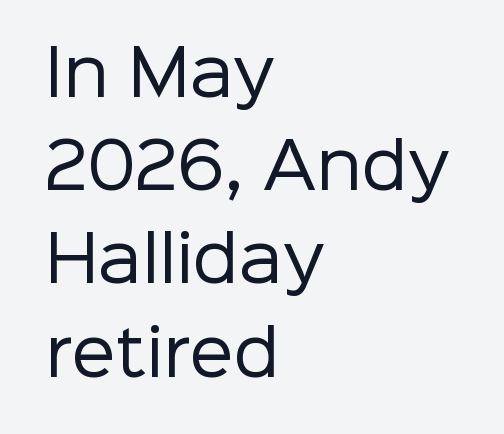
The image shows 63 px regular-weight sans-serif type, upright; set left-aligned, normal line spacing (1.48x), normal letter spacing, not underlined; low stroke contrast and a medium x-height.
